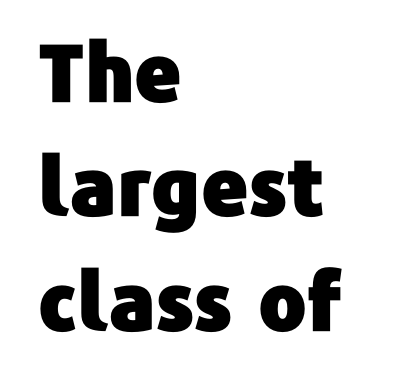
The image shows 80 px sans-serif type, upright; set left-aligned, normal line spacing (1.43x), normal letter spacing, not underlined; low stroke contrast and a medium x-height.
